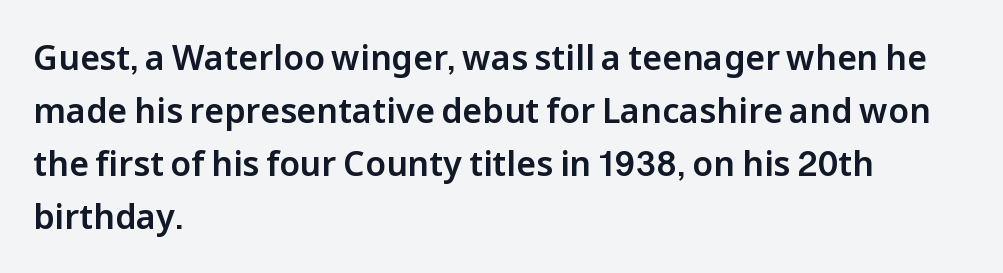
Q: Is the text italic (slanted)? A: No, it is upright.
Q: Is the typeface a serif or a sans-serif typeface? A: Sans-serif.
Q: Is the text underlined? A: No.
Q: How is the paragraph aligned? A: Left-aligned.
Q: Is the spacing between letters normal or unusually wide? A: Normal.
Q: Is the spacing between lines tight, normal or loose? A: Normal.
Q: Width (condensed, normal, or wide)? A: Normal.
Q: Stroke contrast? A: Low.
Q: x-height? A: Medium.
Q: Monospaced? A: No.
